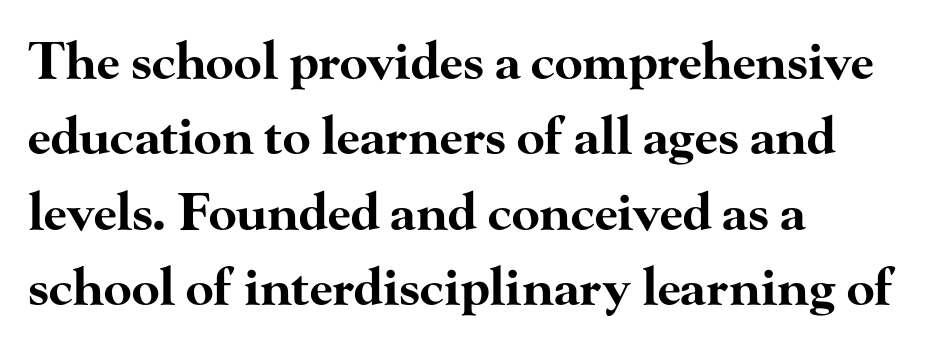
{"serif": "yes", "italic": "no", "bold": "yes", "weight": "bold", "width": "wide", "stroke_contrast": "high", "x_height": "small", "monospaced": "no", "underline": "no", "align": "left", "line_spacing": "normal", "line_spacing_ratio": 1.48, "letter_spacing": "normal", "letter_spacing_em": 0.0, "glyph_px": 51}
